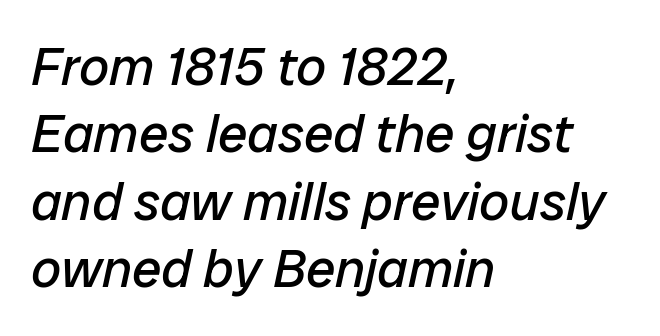
Q: Is the text bold? A: No.
Q: Is the text italic (slanted)? A: Yes, it leans right by about 12 degrees.
Q: Is the text underlined? A: No.
Q: How is the paragraph aligned? A: Left-aligned.
Q: Is the spacing between letters normal or unusually wide? A: Normal.
Q: Is the spacing between lines tight, normal or loose? A: Normal.
Q: Width (condensed, normal, or wide)? A: Normal.
Q: Stroke contrast? A: Low.
Q: x-height? A: Medium.
Q: Monospaced? A: No.
